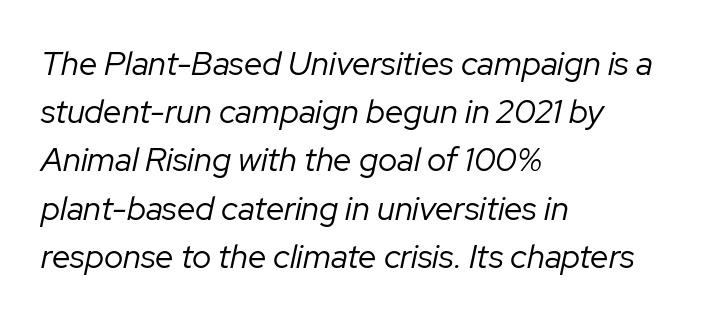
The image shows 33 px regular-weight type, italic (leaning right); set left-aligned, normal line spacing (1.46x), normal letter spacing, not underlined; low stroke contrast and a medium x-height.
